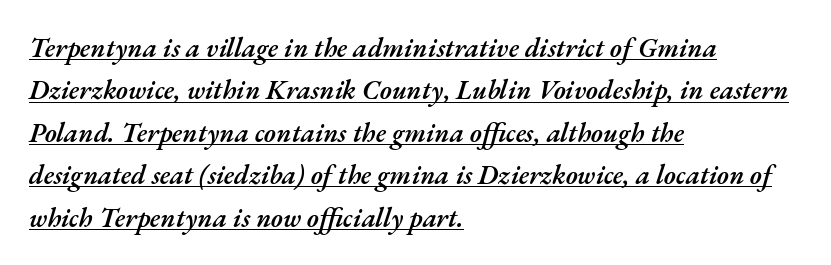
{"italic": "yes", "lean": "right", "slant_degrees": 17, "bold": "semi", "underline": "yes", "align": "left", "line_spacing": "normal", "line_spacing_ratio": 1.57, "letter_spacing": "normal", "letter_spacing_em": 0.0, "glyph_px": 27}
